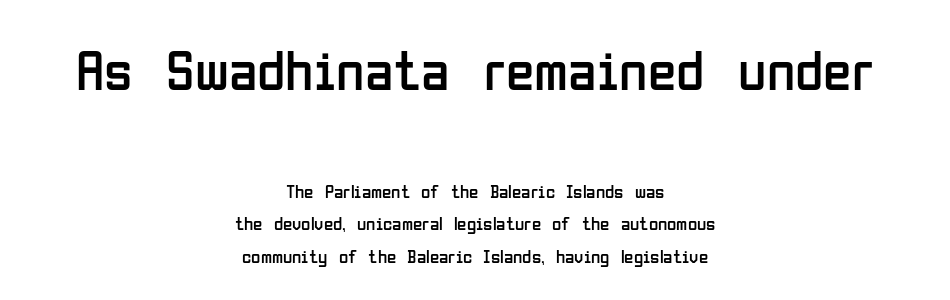
Q: Is the text bold? A: No.
Q: Is the text italic (slanted)? A: No, it is upright.
Q: Is the typeface a serif or a sans-serif typeface? A: Sans-serif.
Q: Is the text underlined? A: No.
Q: How is the paragraph aligned? A: Centered.
Q: Is the spacing between letters normal or unusually wide? A: Normal.
Q: Which block of text is set in a larger size, the first (top) or the second (bottom)? A: The first (top) one.
Q: Width (condensed, normal, or wide)? A: Condensed.
Q: Stroke contrast? A: Low.
Q: x-height? A: Medium.
Q: Monospaced? A: No.
